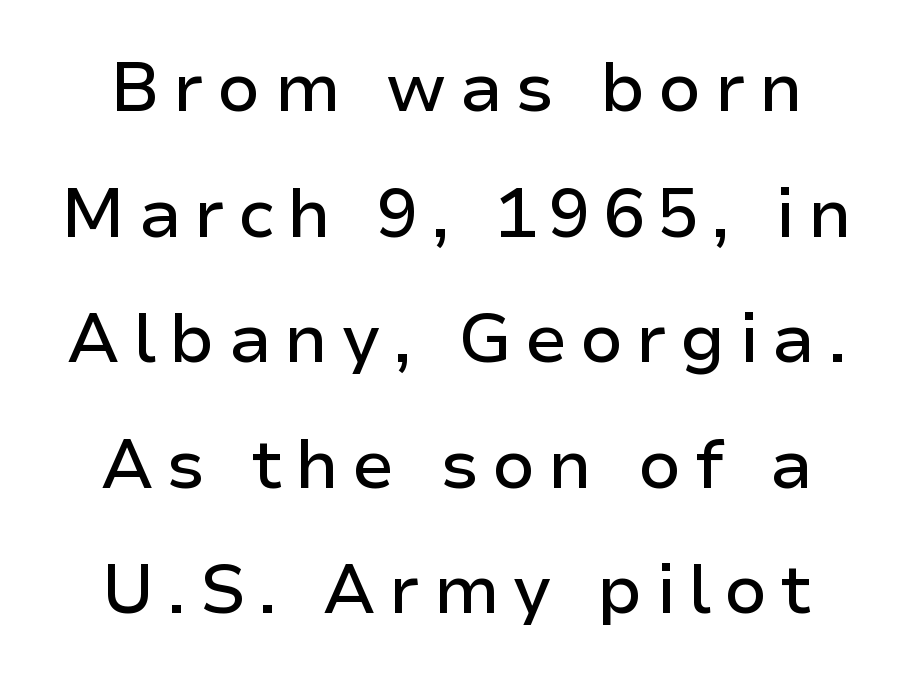
Vertical strokes here are truly vertical. Unlike a traditional serif, this face leaves its strokes unadorned. Descenders hang freely into open space. Do the characters align in a grid? No, the font is proportional.
